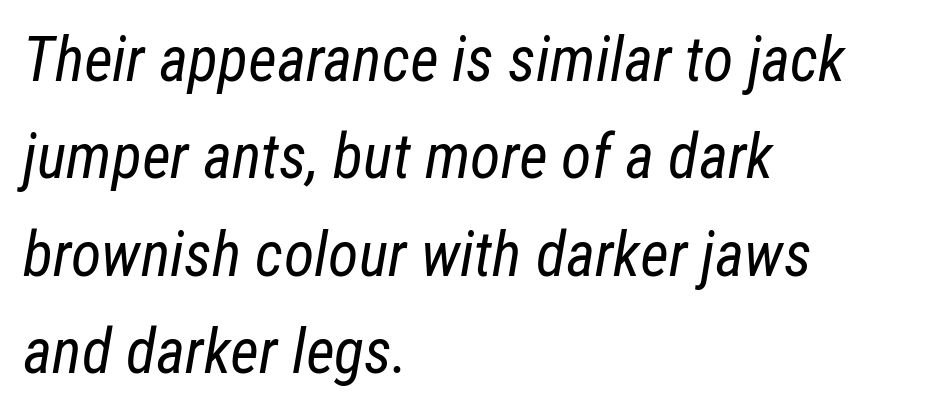
The image shows 62 px regular-weight, condensed type, italic (leaning right); set left-aligned, normal line spacing (1.57x), normal letter spacing, not underlined; low stroke contrast and a medium x-height.
